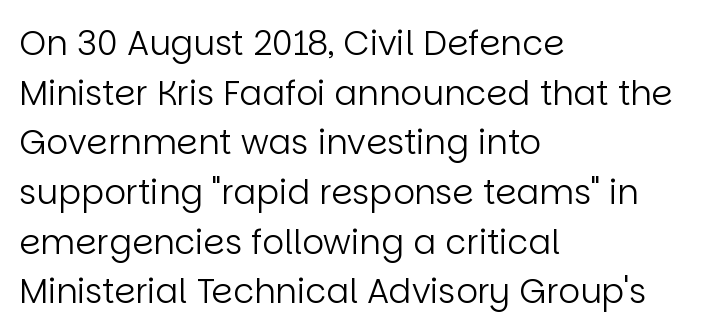
{"serif": "no", "italic": "no", "bold": "no", "weight": "regular", "width": "normal", "stroke_contrast": "low", "x_height": "large", "monospaced": "no", "underline": "no", "align": "left", "line_spacing": "normal", "line_spacing_ratio": 1.46, "letter_spacing": "normal", "letter_spacing_em": 0.0, "glyph_px": 34}
